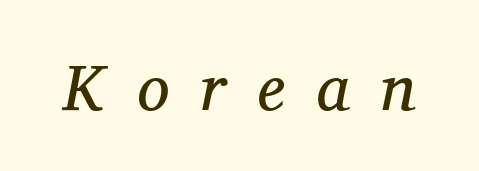
Q: Is the text bold? A: No.
Q: Is the text italic (slanted)? A: Yes, it leans right by about 11 degrees.
Q: Is the typeface a serif or a sans-serif typeface? A: Serif.
Q: Is the text underlined? A: No.
Q: Is the spacing between letters normal or unusually wide? A: Unusually wide.
Q: Width (condensed, normal, or wide)? A: Normal.
Q: Stroke contrast? A: Medium.
Q: x-height? A: Medium.
Q: Monospaced? A: No.
